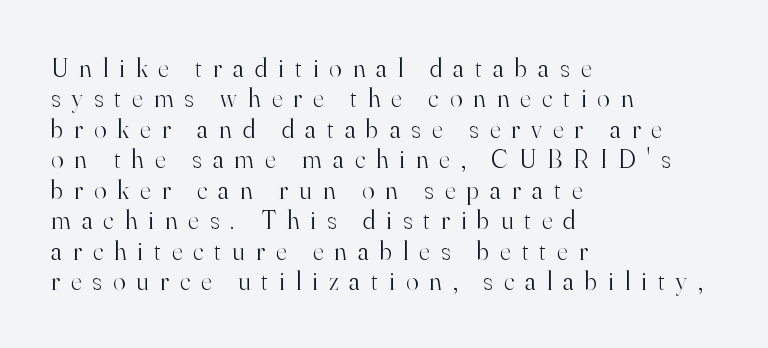
The zone under the glyphs is completely vacant. On a weight scale, this lands at 450 or below. Inter-character spacing is expanded well beyond the font's built-in metrics. Line beginnings align vertically; line endings do not.
